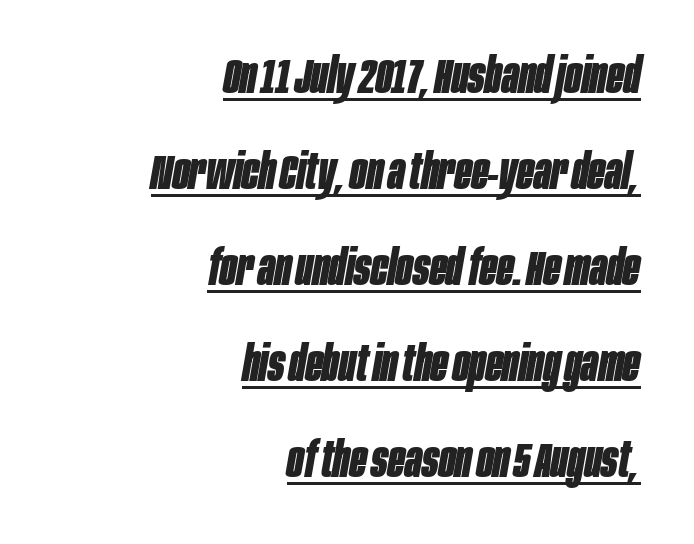
The ragged edge is on the left, which tells us the setting is flush right. Underline: present. In terms of posture, this sample is oblique. Words appear dense and cohesive because spacing is normal. Spacing verdict: proportional, widths tailored to each character. Each glyph is drawn with heavy, bold strokes.
